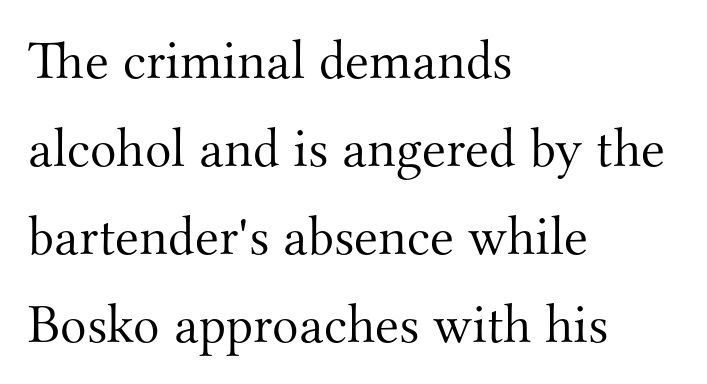
The image shows 55 px light serif type, upright; set left-aligned, normal line spacing (1.6x), normal letter spacing, not underlined; medium stroke contrast and a small x-height.
